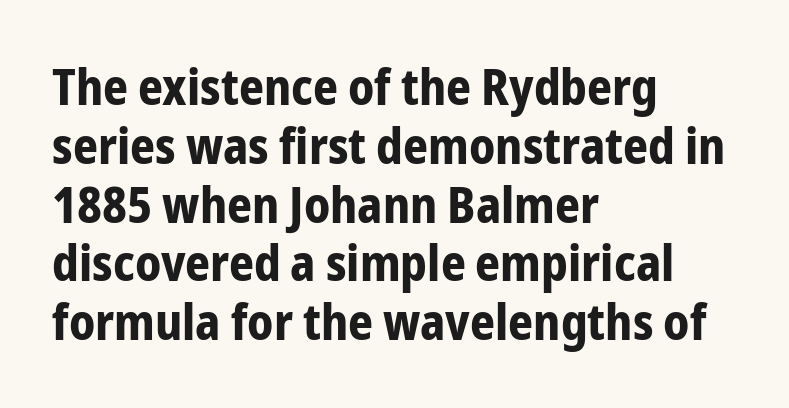
The image shows 49 px bold, condensed sans-serif type, upright; set left-aligned, line spacing 1.2x, normal letter spacing, not underlined; low stroke contrast and a medium x-height.
